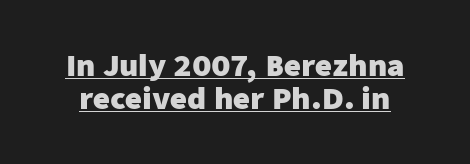
Q: Is the text bold? A: Yes.
Q: Is the text italic (slanted)? A: No, it is upright.
Q: Is the typeface a serif or a sans-serif typeface? A: Sans-serif.
Q: Is the text underlined? A: Yes.
Q: Is the spacing between letters normal or unusually wide? A: Normal.
Q: Is the spacing between lines tight, normal or loose? A: Tight.
Q: Width (condensed, normal, or wide)? A: Normal.
Q: Stroke contrast? A: Low.
Q: x-height? A: Medium.
Q: Monospaced? A: No.
